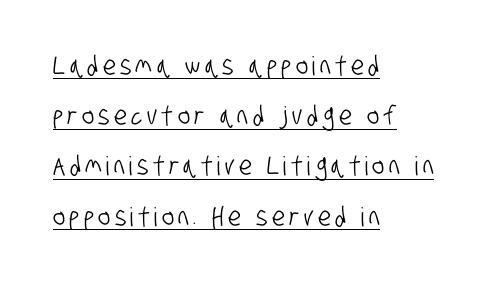
One-word summary of the alignment: left. Somebody hit Ctrl+U on this one — the words are underlined. The lines are spread far apart with generous leading.
